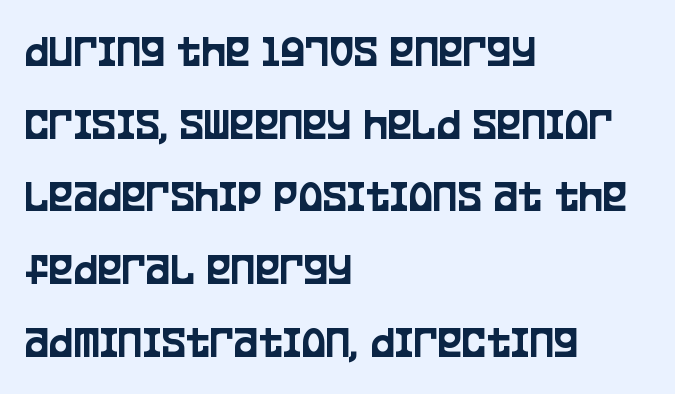
The font family rendered here belongs to the sans-serif group. The axis of the letterforms is exactly vertical. Spacing between characters is what you'd get straight out of the box. Regarding leading, the lines here are spaced in the standard way. Note the varied advance widths — an 'i' is clearly narrower than an 'm'.
